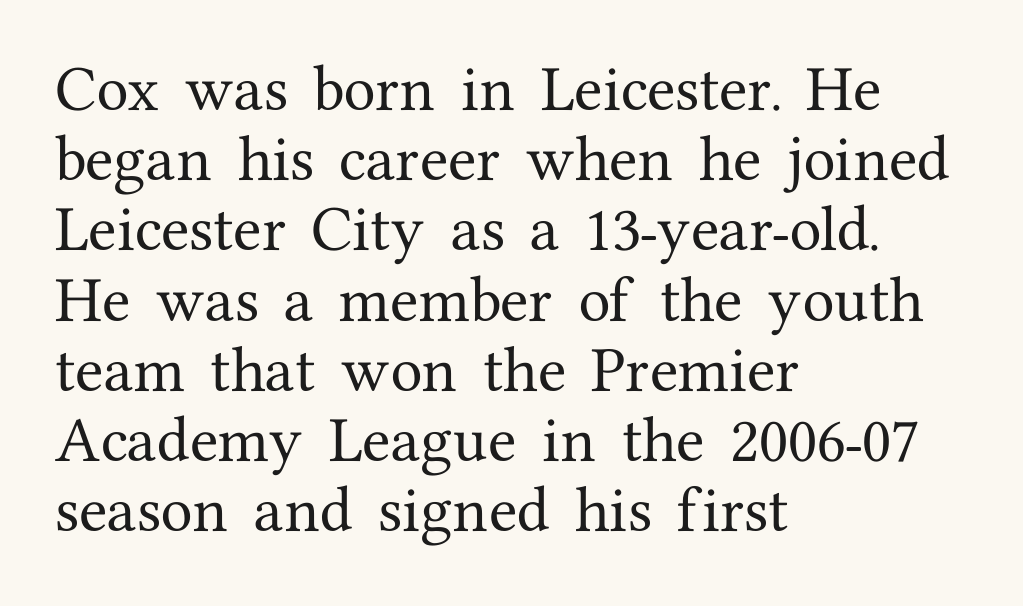
Q: Is the text italic (slanted)? A: No, it is upright.
Q: Is the typeface a serif or a sans-serif typeface? A: Serif.
Q: Is the text underlined? A: No.
Q: How is the paragraph aligned? A: Left-aligned.
Q: Is the spacing between letters normal or unusually wide? A: Normal.
Q: Is the spacing between lines tight, normal or loose? A: Normal.
Q: Width (condensed, normal, or wide)? A: Normal.
Q: Stroke contrast? A: Medium.
Q: x-height? A: Medium.
Q: Monospaced? A: No.
